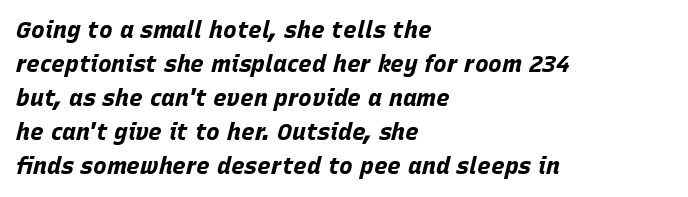
Emphasis-style slanted type is in use. The foot of each line stays bare and open. This rendering uses left alignment, leaving the right contour irregular. The font is running at its bold setting. Normally led — the rows are evenly, conventionally spaced.
